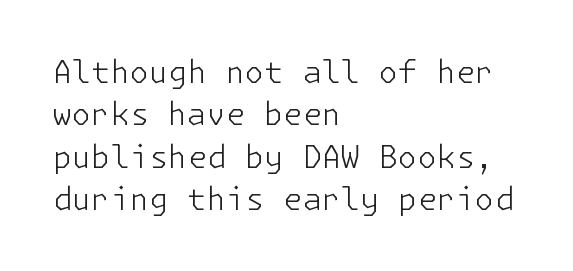
Does the leading feel generous? No, just average. The type family on display is of the sans-serif kind. The foot of each line stays bare and open. A roman cut, with each character standing at attention. This rendering leaves character spacing at its baseline value.
